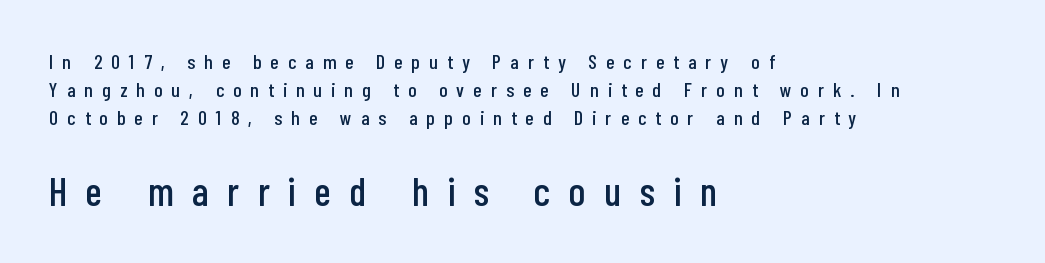
The image shows 40 px condensed sans-serif type, upright; set left-aligned, normal line spacing (1.41x), unusually wide letter spacing (+0.47 em), not underlined; the second (bottom) block is 2.0x larger; low stroke contrast and a medium x-height.
